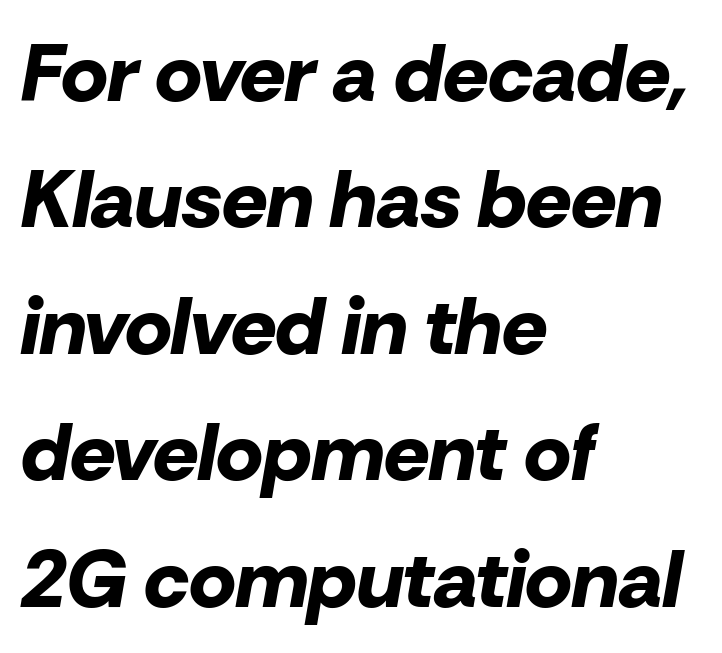
Q: Is the text bold? A: Yes.
Q: Is the text italic (slanted)? A: Yes, it leans right by about 10 degrees.
Q: Is the text underlined? A: No.
Q: How is the paragraph aligned? A: Left-aligned.
Q: Is the spacing between letters normal or unusually wide? A: Normal.
Q: Is the spacing between lines tight, normal or loose? A: Normal.
Q: Width (condensed, normal, or wide)? A: Normal.
Q: Stroke contrast? A: Low.
Q: x-height? A: Medium.
Q: Monospaced? A: No.
